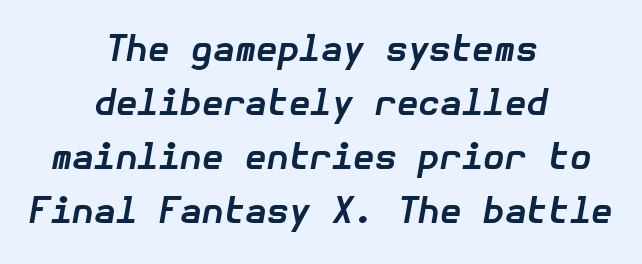
The font's italic variant was chosen for this text. Nobody touched the tracking dial on this one. Baseline-to-baseline distance is the conventional proportion of letter height. The lines are quadded center. Any mark beneath the type? The region is blank. The glyphs have the mass of a bold cut.
